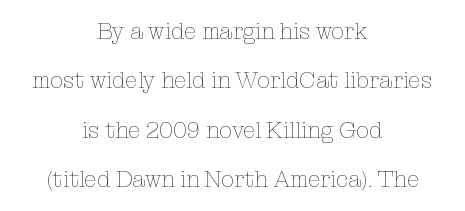
{"italic": "no", "bold": "no", "underline": "no", "align": "center", "line_spacing": "loose", "line_spacing_ratio": 2.15, "letter_spacing": "normal", "letter_spacing_em": 0.0, "glyph_px": 23}
